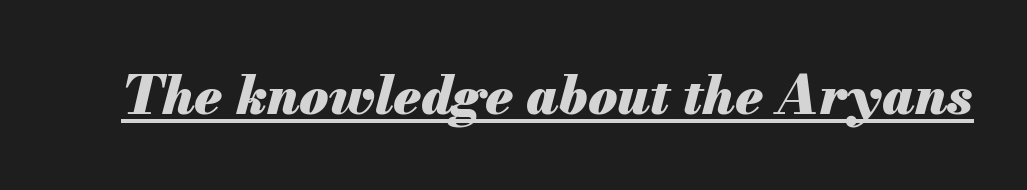
The image shows 53 px heavy type, italic (leaning right); set normal letter spacing, underlined; medium stroke contrast and a small x-height.
